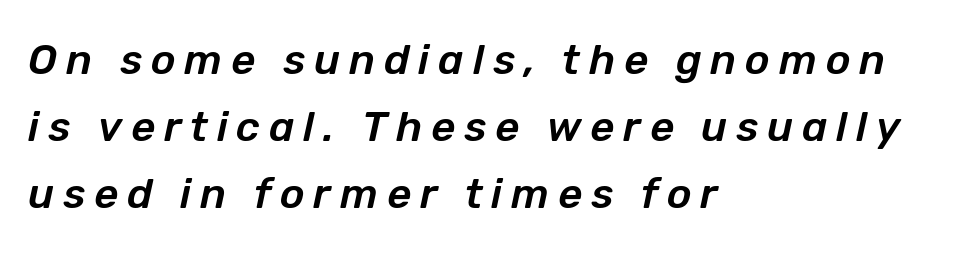
{"italic": "yes", "lean": "right", "slant_degrees": 12, "width": "normal", "stroke_contrast": "low", "x_height": "medium", "monospaced": "no", "underline": "no", "align": "left", "line_spacing": "normal", "line_spacing_ratio": 1.6, "letter_spacing": "wide", "letter_spacing_em": 0.21, "glyph_px": 42}
